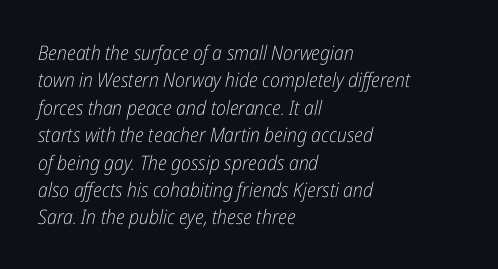
The lettering tilts uniformly, giving the passage an italic look. Honestly, the letter spacing is just normal — you wouldn't notice it. Glance below the letters and you will spot only blank space. Stems and bowls with no extra thickness — not bold. This sample is left-justified, so line endings fall wherever the words run out.
